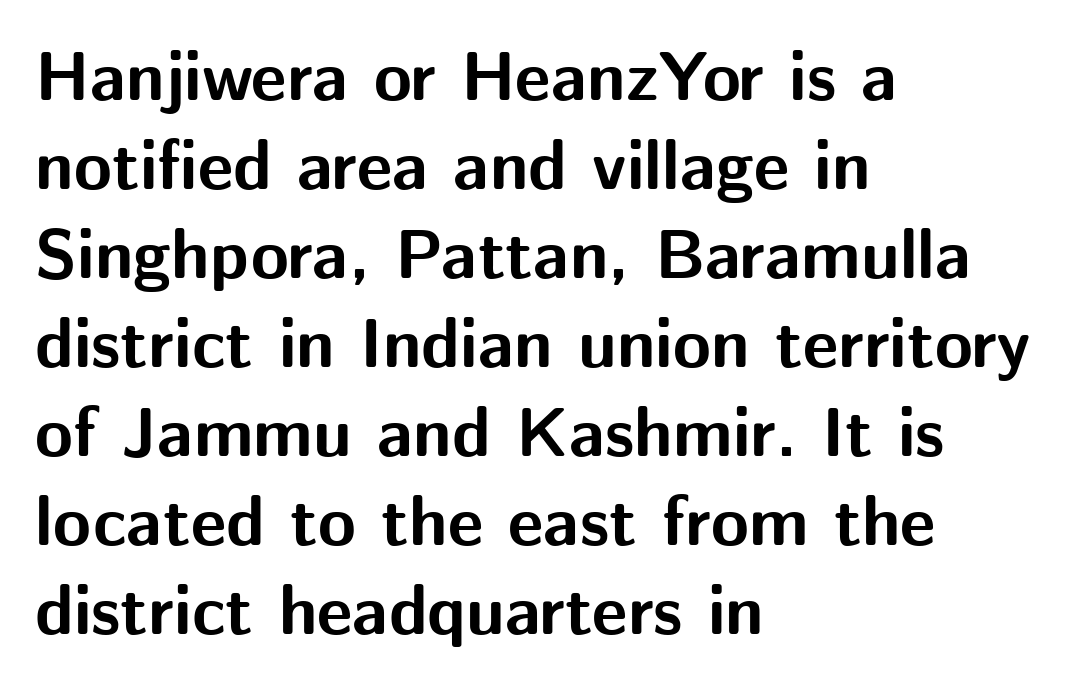
Examine the stroke ends and you'll find no serifs. These lines are rendered in a variable-pitch font. The rendering uses a bold face; every stroke is thick and dark. Notice how the stems are strictly vertical — no italics here. The lines are quadded left. No extra tracking has been applied to these lines.
